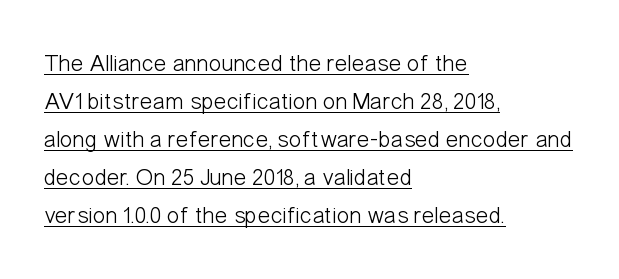
{"italic": "no", "bold": "no", "underline": "yes", "align": "left", "line_spacing": "normal", "line_spacing_ratio": 1.58, "letter_spacing": "normal", "letter_spacing_em": 0.0, "glyph_px": 24}
